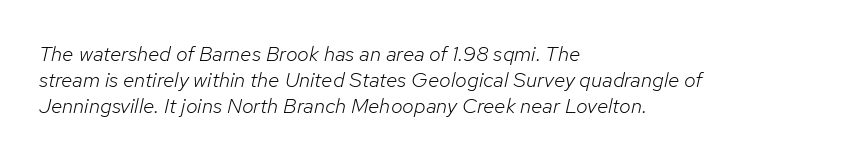
This sample uses an oblique cut, with every glyph tilted off the vertical. Think standard paragraph weight, or any step lighter than that. Honestly, there is no underline to notice here at all. The line texture is even and compact thanks to regular tracking.
